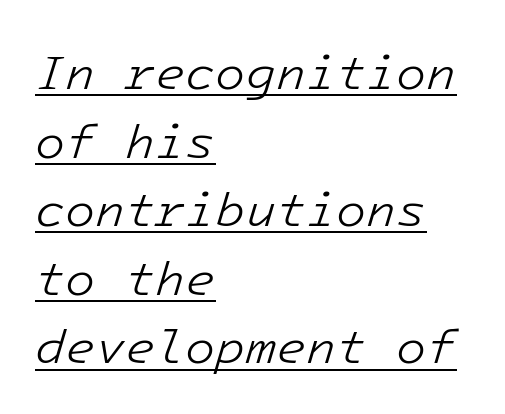
{"italic": "yes", "lean": "right", "slant_degrees": 16, "bold": "no", "weight": "light", "width": "normal", "stroke_contrast": "low", "x_height": "medium", "underline": "yes", "align": "left", "line_spacing": "normal", "line_spacing_ratio": 1.4, "letter_spacing": "normal", "letter_spacing_em": 0.0, "glyph_px": 49}
